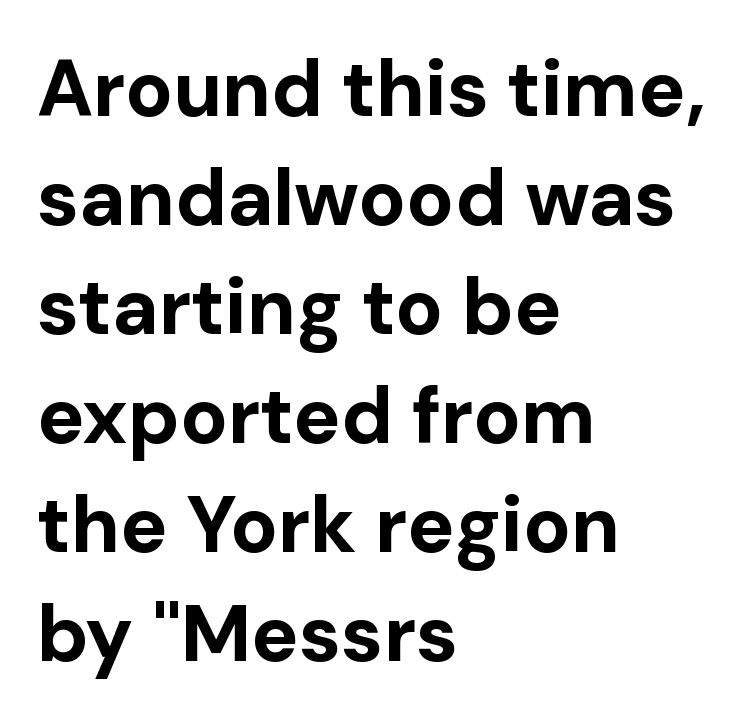
The image shows 79 px bold sans-serif type, upright; set left-aligned, normal line spacing (1.38x), normal letter spacing, not underlined; low stroke contrast and a medium x-height.
